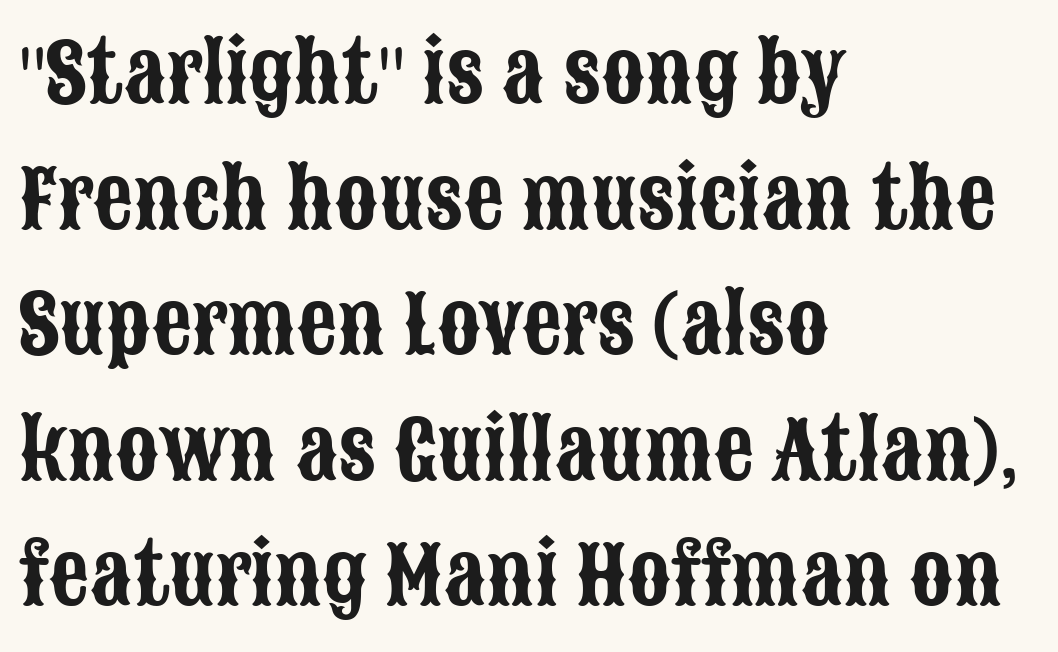
The image shows 79 px condensed sans-serif type, upright; set left-aligned, normal line spacing (1.59x), normal letter spacing, not underlined; low stroke contrast and a large x-height.
